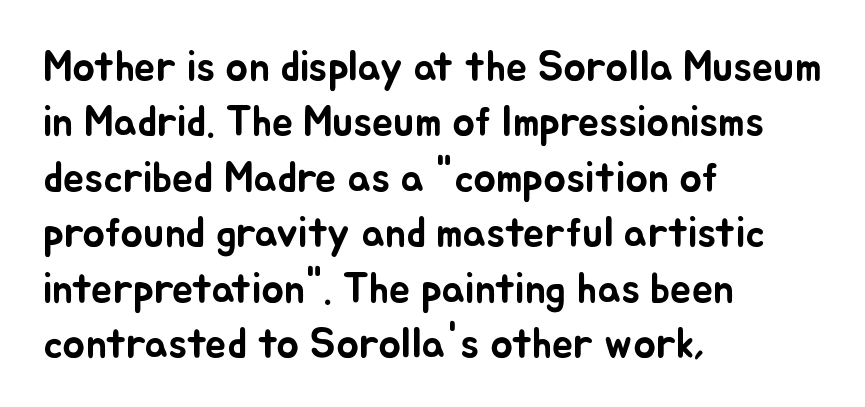
Is this a fixed-width face? No — the glyphs have proportional, varying widths. In terms of letterspacing, this is plain default setting. The space directly below the letters is spotless. Notice how descenders clear the ascenders below comfortably — that's standard leading.
